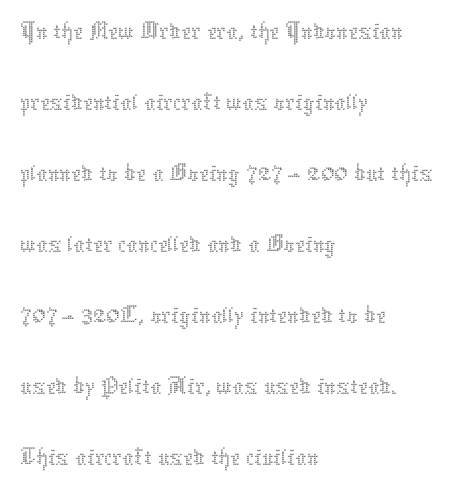
Think of a printed novel: that variable character pitch is what you see here. The text block is weighted toward the left margin, trailing off unevenly rightward. A quiet, ordinary-to-light weight characterises the typeface. The space directly below the letters is spotless. Posture: upright roman. You could call the tracking neutral — neither tight nor loose.
